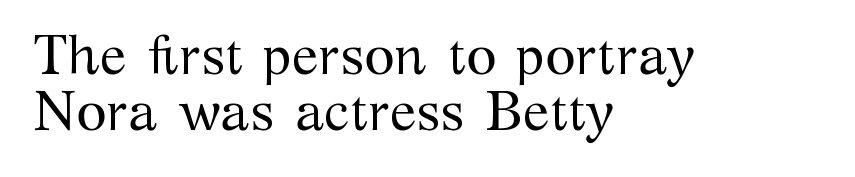
Q: Is the text bold? A: No.
Q: Is the text italic (slanted)? A: No, it is upright.
Q: Is the typeface a serif or a sans-serif typeface? A: Serif.
Q: Is the text underlined? A: No.
Q: How is the paragraph aligned? A: Left-aligned.
Q: Is the spacing between letters normal or unusually wide? A: Normal.
Q: Is the spacing between lines tight, normal or loose? A: Tight.
Q: Width (condensed, normal, or wide)? A: Normal.
Q: Stroke contrast? A: Medium.
Q: x-height? A: Medium.
Q: Monospaced? A: No.
